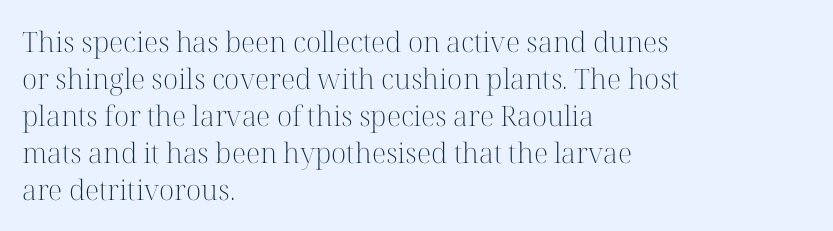
These lines are rendered in a variable-pitch font. This rendering uses left alignment, leaving the right contour irregular. The font family rendered here belongs to the serif group. Weight class: somewhere from thin through regular. A clean baseline with only descenders dipping below it. A roman cut, with each character standing at attention.
